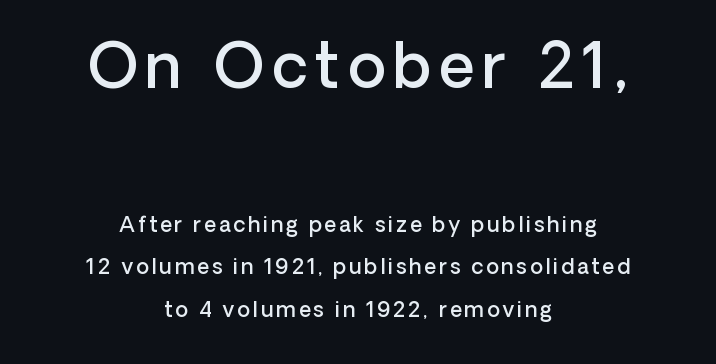
{"serif": "no", "italic": "no", "bold": "semi", "weight": "semibold", "width": "normal", "stroke_contrast": "low", "x_height": "medium", "monospaced": "no", "underline": "no", "align": "center", "line_spacing": "loose", "line_spacing_ratio": 2.02, "larger_block": "first", "size_ratio": 2.95, "glyph_px": 62}
